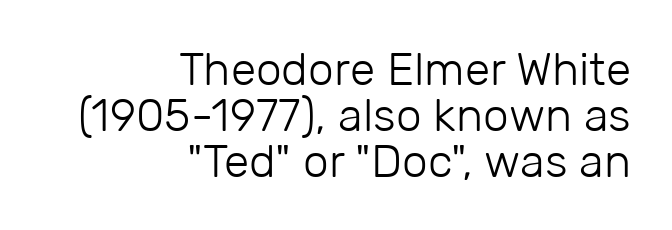
These lines keep a tight, regular rhythm from letter to letter. The rag falls on the left side of this text block. The baseline area is clear. Quick note: interline space is minimal. Looks like regular typesetting: each glyph gets only the width it needs.
